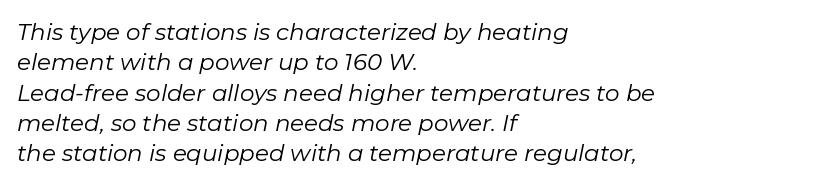
The typography opts for an oblique posture over an upright one. Characters follow at the spacing the type designer built in. This reads as an unemphasized weight, regular at the heaviest. Normally led — the rows are evenly, conventionally spaced. Letters rest on an invisible, unmarked baseline.
